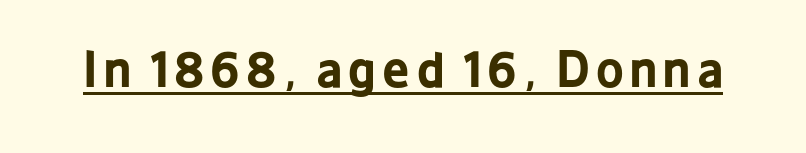
{"serif": "no", "italic": "no", "bold": "yes", "weight": "bold", "width": "condensed", "stroke_contrast": "low", "x_height": "medium", "monospaced": "no", "underline": "yes", "glyph_px": 48}
